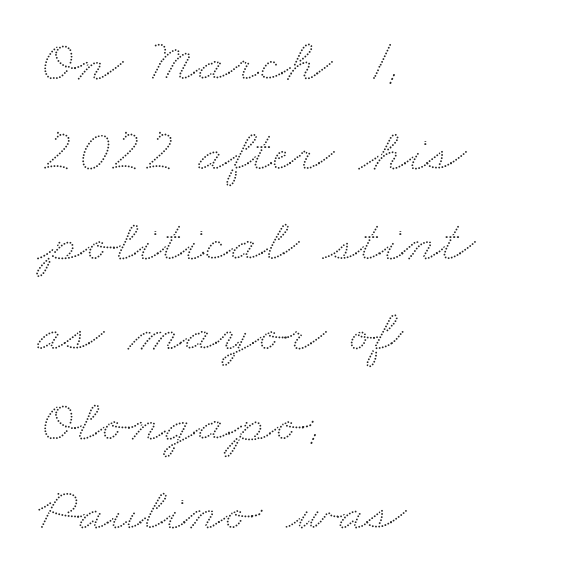
Each letter keeps its own natural width here, so spacing adapts to shape. The horizontal fit of the characters is conventional and even. A student would call this left alignment; a typographer would say flush left, rag right. The space between consecutive lines is moderate.
